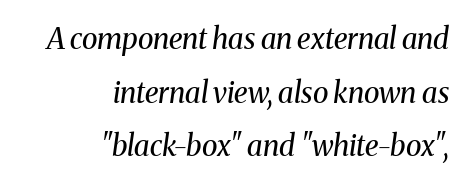
Q: Is the text bold? A: No.
Q: Is the text italic (slanted)? A: Yes, it leans right by about 8 degrees.
Q: Is the typeface a serif or a sans-serif typeface? A: Serif.
Q: Is the text underlined? A: No.
Q: How is the paragraph aligned? A: Right-aligned.
Q: Is the spacing between letters normal or unusually wide? A: Normal.
Q: Width (condensed, normal, or wide)? A: Normal.
Q: Stroke contrast? A: Medium.
Q: x-height? A: Medium.
Q: Monospaced? A: No.
